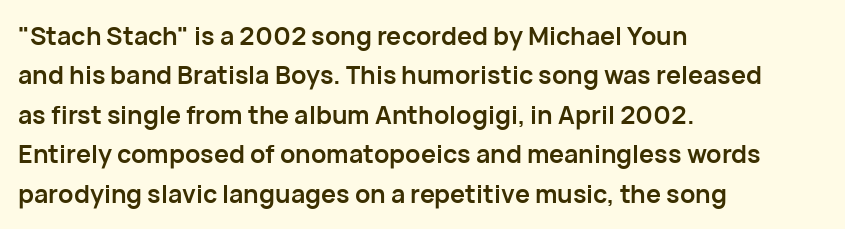
The image shows 25 px bold type, upright; set left-aligned, normal line spacing (1.58x), normal letter spacing, not underlined.
